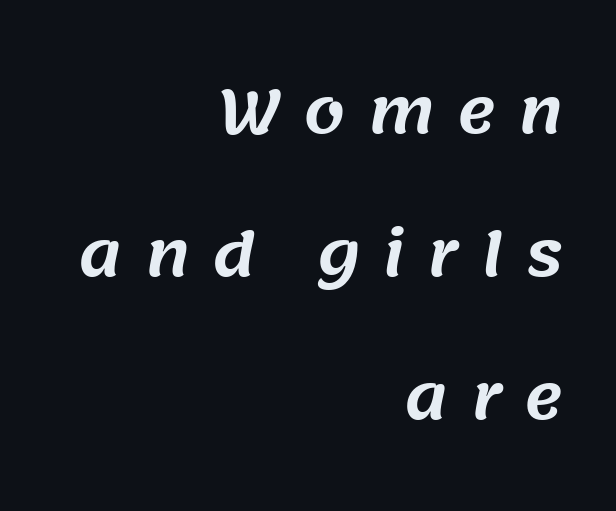
{"serif": "no", "width": "normal", "stroke_contrast": "medium", "x_height": "large", "monospaced": "no", "underline": "no", "align": "right", "line_spacing": "loose", "line_spacing_ratio": 2.42, "letter_spacing": "wide", "letter_spacing_em": 0.38, "glyph_px": 59}
